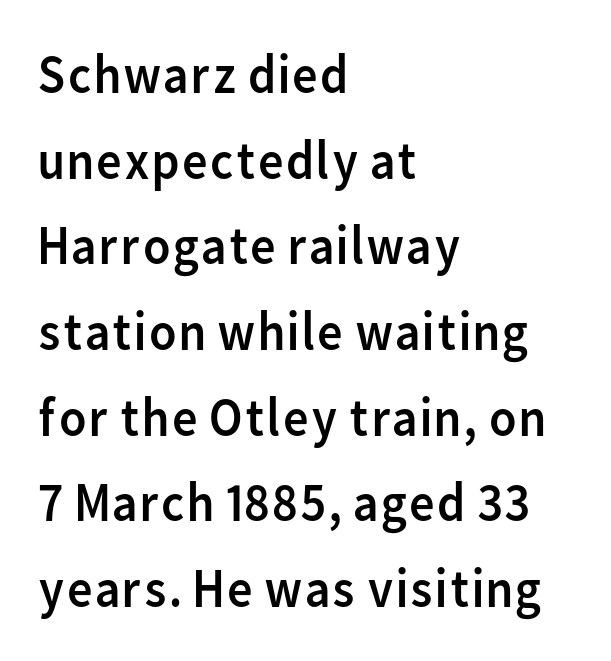
Q: Is the text bold? A: No.
Q: Is the text italic (slanted)? A: No, it is upright.
Q: Is the typeface a serif or a sans-serif typeface? A: Sans-serif.
Q: Is the text underlined? A: No.
Q: How is the paragraph aligned? A: Left-aligned.
Q: Is the spacing between letters normal or unusually wide? A: Normal.
Q: Is the spacing between lines tight, normal or loose? A: Normal.
Q: Width (condensed, normal, or wide)? A: Normal.
Q: Stroke contrast? A: Low.
Q: x-height? A: Medium.
Q: Monospaced? A: No.
